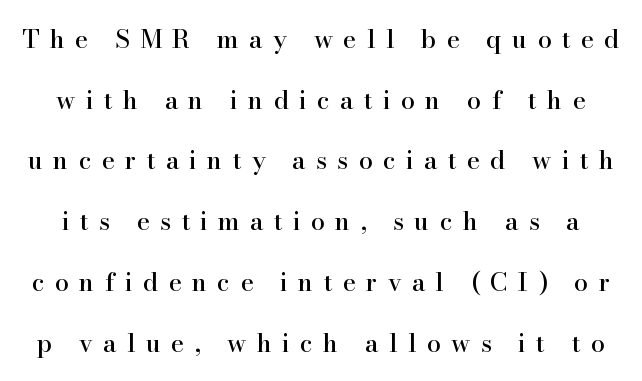
Summary of vertical rhythm: relaxed, with wide interline spacing. Between one letter and the next there's a generous, obvious gap. Upright lettering throughout. The words here are not underlined.
